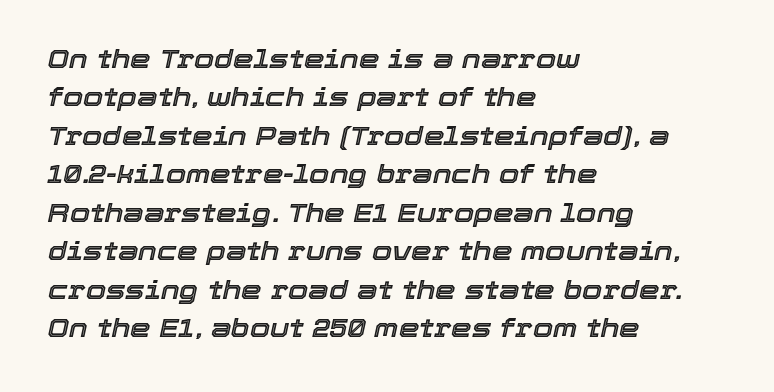
The image shows 26 px text type, italic (leaning right); set left-aligned, normal line spacing (1.48x), normal letter spacing, not underlined.
